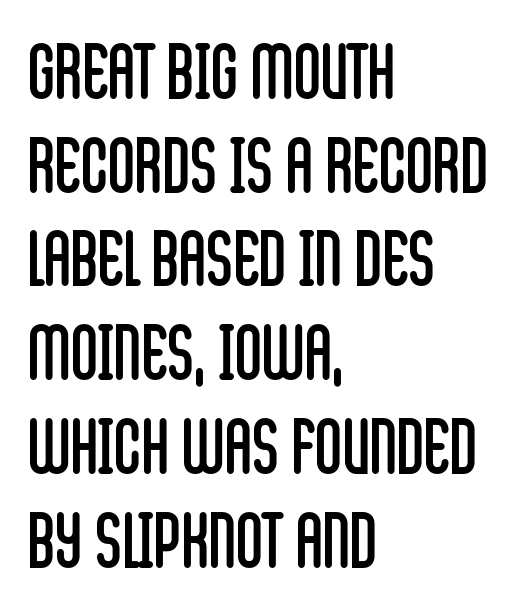
The ragged edge is on the right, which tells us the setting is flush left. In terms of leading, this rendering sits right in the middle. A clean baseline with only descenders dipping below it. Heaviness? Minimal to ordinary, like unemphasized prose. Note the varied advance widths — an 'i' is clearly narrower than an 'm'. Font category for this specimen: sans-serif.
